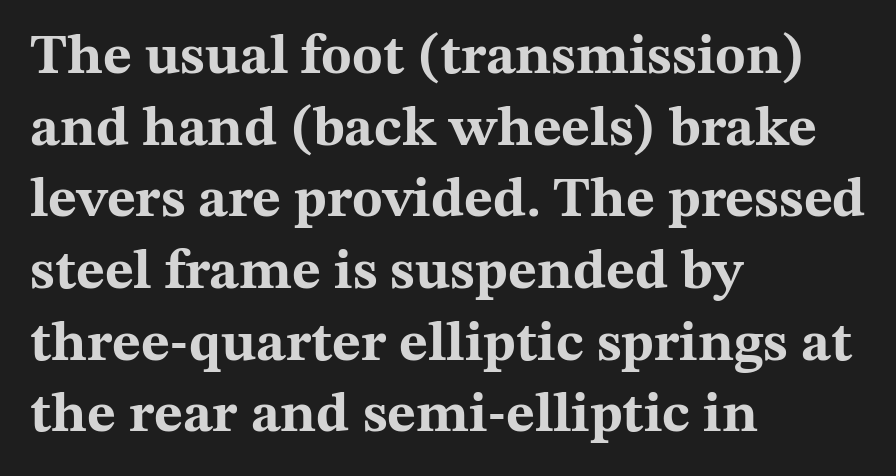
{"serif": "yes", "italic": "no", "bold": "yes", "weight": "bold", "width": "wide", "stroke_contrast": "medium", "x_height": "medium", "monospaced": "no", "underline": "no", "align": "left", "line_spacing": "normal", "line_spacing_ratio": 1.28, "letter_spacing": "normal", "letter_spacing_em": 0.0, "glyph_px": 56}
